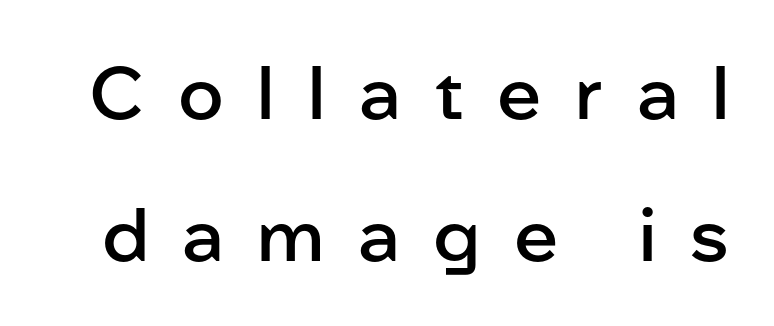
Looks like regular typesetting: each glyph gets only the width it needs. Do the letters lean? They stand straight. These lines have a slow, spaced-out rhythm from letter to letter. The characters display no serif detailing; their extremities are plain. Descenders are the only things crossing below the line. Does the weight exceed regular? Yes, but only to semibold.
